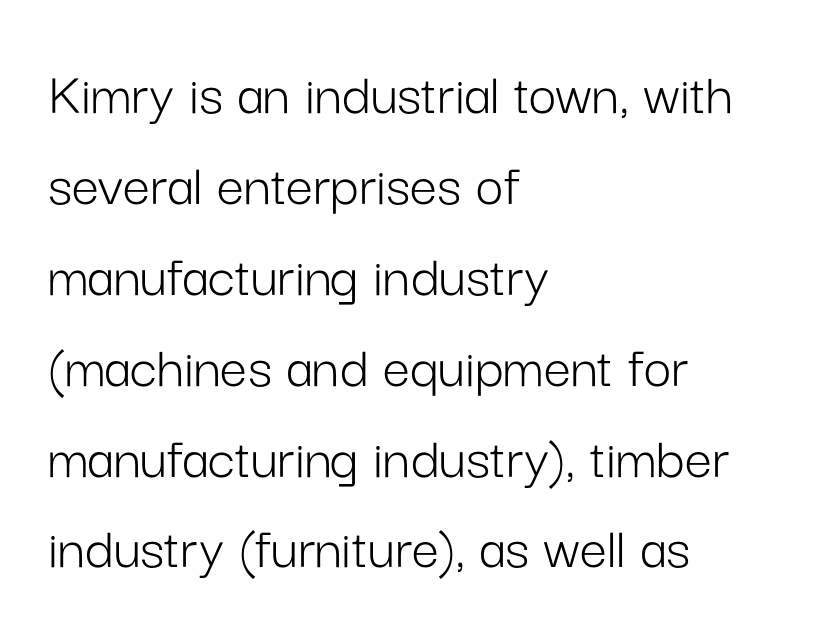
{"serif": "no", "italic": "no", "bold": "no", "weight": "light", "width": "normal", "stroke_contrast": "low", "x_height": "medium", "monospaced": "no", "underline": "no", "align": "left", "line_spacing": "normal", "line_spacing_ratio": 1.49, "letter_spacing": "normal", "letter_spacing_em": 0.0, "glyph_px": 61}
